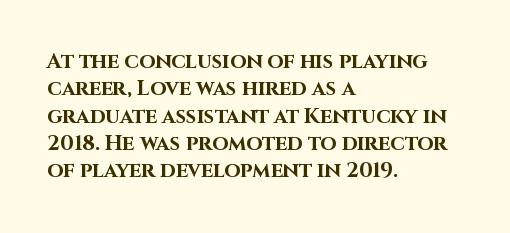
Q: Is the text bold? A: Yes.
Q: Is the text italic (slanted)? A: No, it is upright.
Q: Is the text underlined? A: No.
Q: How is the paragraph aligned? A: Left-aligned.
Q: Is the spacing between letters normal or unusually wide? A: Normal.
Q: Is the spacing between lines tight, normal or loose? A: Normal.
